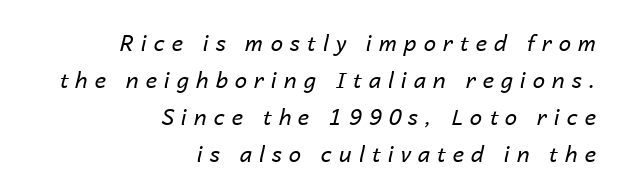
{"italic": "yes", "lean": "right", "slant_degrees": 14, "bold": "no", "underline": "no", "align": "right", "line_spacing": "normal", "line_spacing_ratio": 1.68, "letter_spacing": "wide", "letter_spacing_em": 0.32, "glyph_px": 22}
